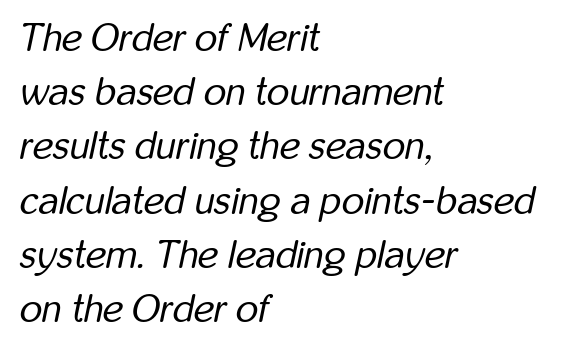
The image shows 39 px regular-weight, condensed type, italic (leaning right); set left-aligned, normal line spacing (1.39x), normal letter spacing, not underlined; low stroke contrast and a medium x-height.
